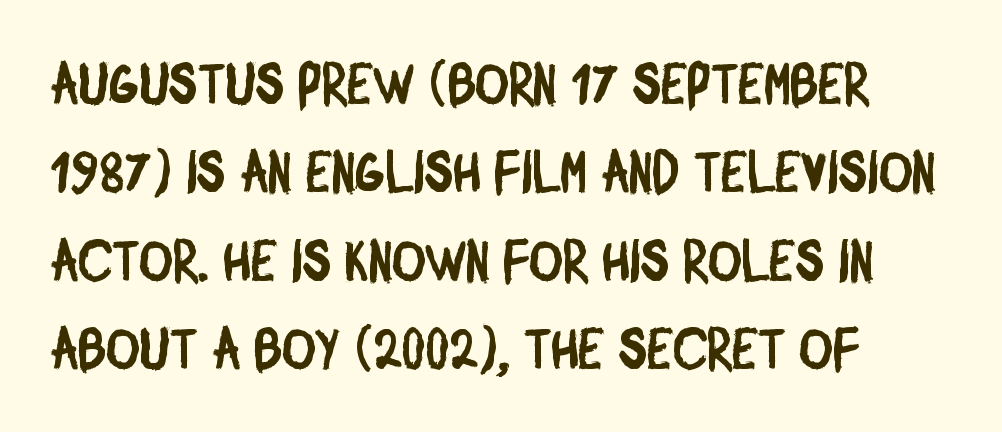
The image shows 57 px condensed sans-serif type; set left-aligned, normal line spacing (1.55x), normal letter spacing, not underlined; low stroke contrast and a large x-height.
